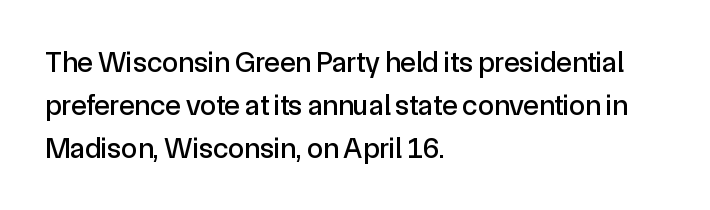
Q: Is the text italic (slanted)? A: No, it is upright.
Q: Is the typeface a serif or a sans-serif typeface? A: Sans-serif.
Q: Is the text underlined? A: No.
Q: How is the paragraph aligned? A: Left-aligned.
Q: Is the spacing between letters normal or unusually wide? A: Normal.
Q: Is the spacing between lines tight, normal or loose? A: Normal.
Q: Width (condensed, normal, or wide)? A: Normal.
Q: x-height? A: Medium.
Q: Monospaced? A: No.
